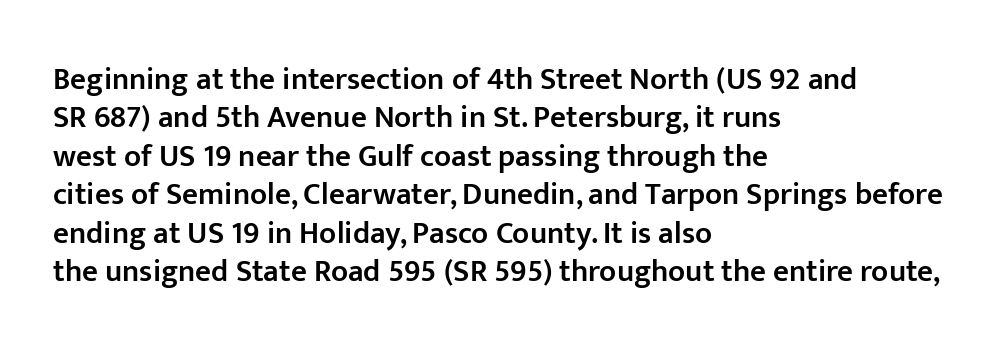
The image shows 31 px semibold sans-serif type, upright; set left-aligned, line spacing 1.24x, normal letter spacing, not underlined; low stroke contrast and a medium x-height.
